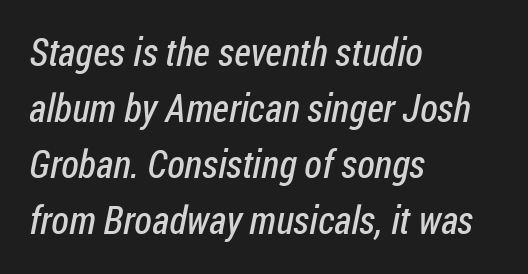
The image shows 39 px regular-weight, condensed sans-serif type; set left-aligned, normal line spacing (1.44x), normal letter spacing, not underlined; low stroke contrast and a medium x-height.
